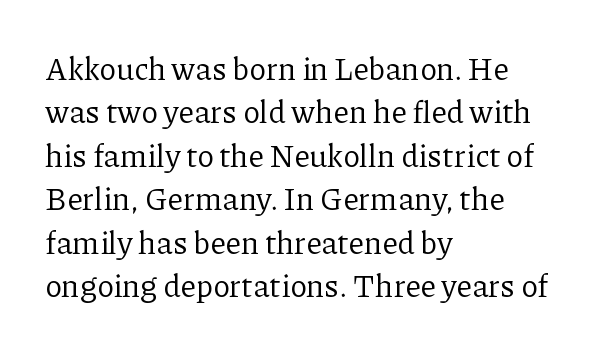
The image shows 31 px regular-weight serif type, upright; set left-aligned, normal line spacing (1.4x), normal letter spacing, not underlined; low stroke contrast and a medium x-height.
